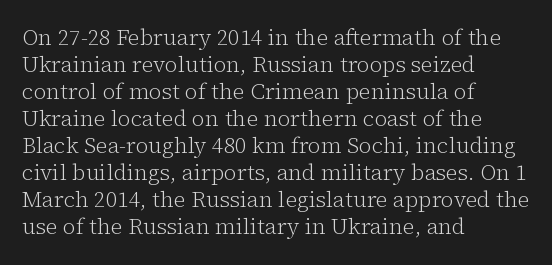
Q: Is the text bold? A: No.
Q: Is the text italic (slanted)? A: No, it is upright.
Q: Is the text underlined? A: No.
Q: How is the paragraph aligned? A: Left-aligned.
Q: Is the spacing between letters normal or unusually wide? A: Normal.
